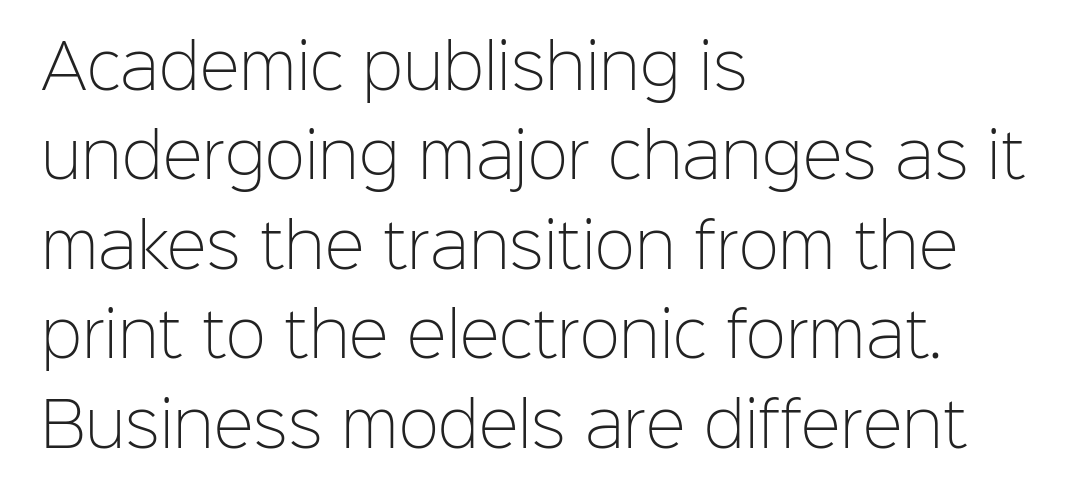
The image shows 60 px light sans-serif type, upright; set left-aligned, normal line spacing (1.49x), normal letter spacing, not underlined; low stroke contrast and a medium x-height.
